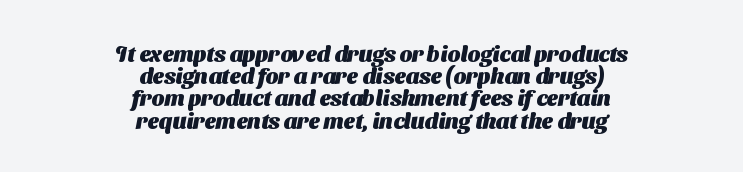
Q: Is the text bold? A: Yes.
Q: Is the text underlined? A: No.
Q: How is the paragraph aligned? A: Centered.
Q: Is the spacing between letters normal or unusually wide? A: Normal.
Q: Is the spacing between lines tight, normal or loose? A: Tight.
